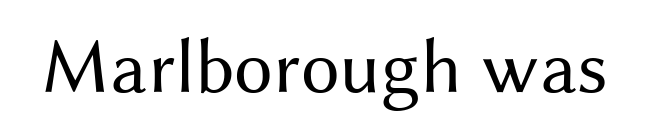
{"serif": "no", "italic": "no", "bold": "no", "weight": "regular", "width": "normal", "stroke_contrast": "medium", "x_height": "medium", "monospaced": "no", "underline": "no", "letter_spacing": "normal", "letter_spacing_em": 0.0, "glyph_px": 78}
